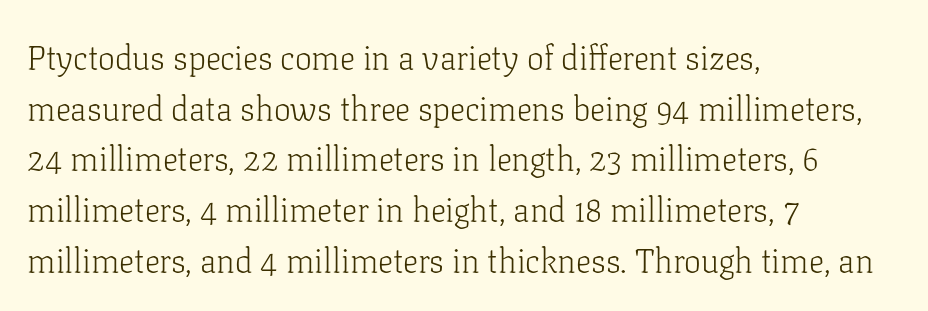
{"serif": "yes", "italic": "no", "bold": "no", "weight": "light", "width": "normal", "stroke_contrast": "low", "x_height": "medium", "monospaced": "no", "underline": "no", "align": "left", "line_spacing": "normal", "line_spacing_ratio": 1.49, "letter_spacing": "normal", "letter_spacing_em": 0.0, "glyph_px": 34}
